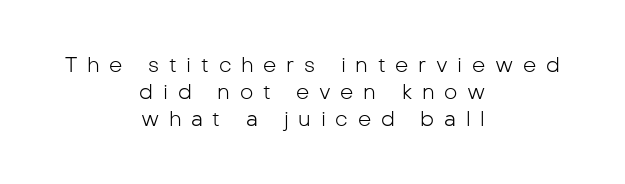
{"italic": "no", "bold": "no", "underline": "no", "align": "center", "line_spacing": "normal", "line_spacing_ratio": 1.28, "letter_spacing": "wide", "letter_spacing_em": 0.46, "glyph_px": 21}
